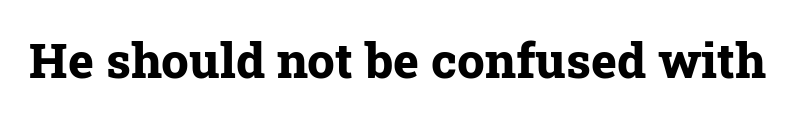
Does the type have serifs? Yes, each stem ends in a small foot. Looks like regular typesetting: each glyph gets only the width it needs. Honestly, the letter spacing is just normal — you wouldn't notice it. The specimen reads as upright at a glance. Emphasis by weight is at full strength: bold.
